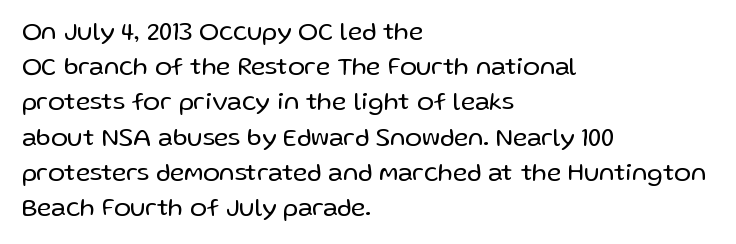
Weight: not bold — regular or lighter. Summary of vertical rhythm: regular, with standard interline spacing. Italic? Not at all — the glyphs are vertical. Words appear dense and cohesive because spacing is normal. Glance below the letters and you will spot only blank space.
